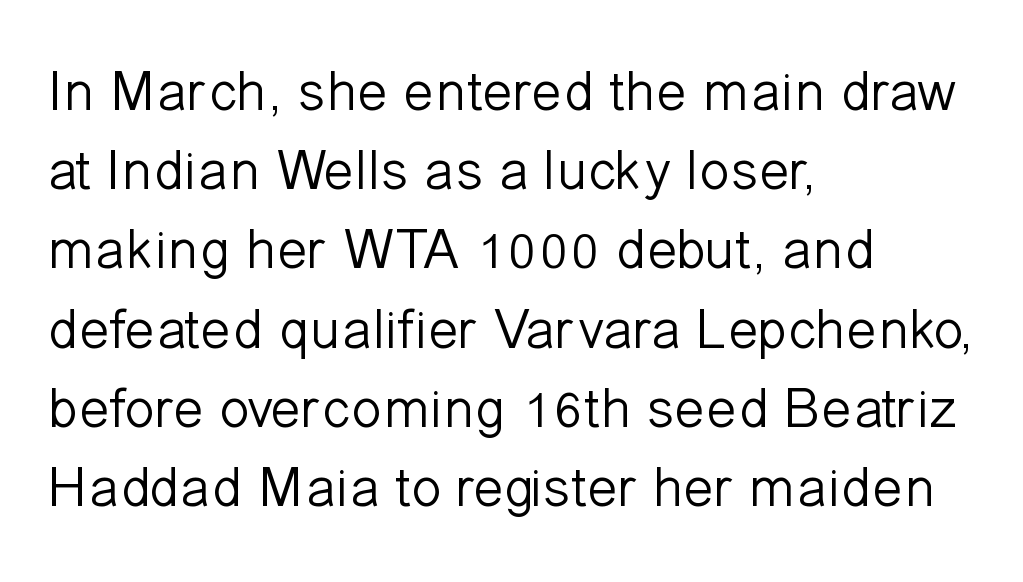
{"serif": "no", "italic": "no", "bold": "no", "weight": "light", "width": "normal", "stroke_contrast": "low", "x_height": "medium", "monospaced": "no", "underline": "no", "align": "left", "line_spacing": "normal", "line_spacing_ratio": 1.39, "letter_spacing": "normal", "letter_spacing_em": 0.0, "glyph_px": 57}
